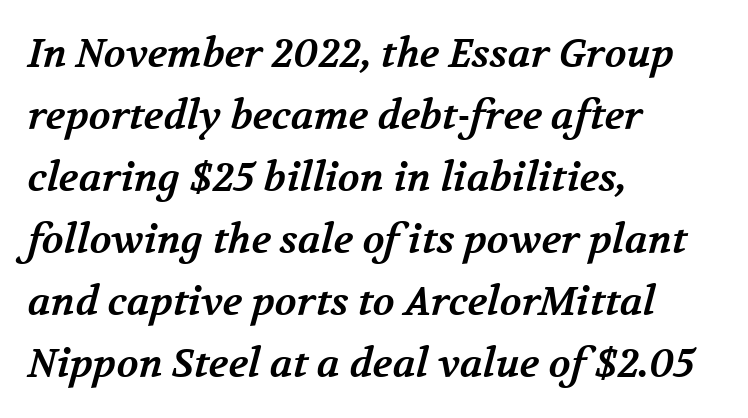
The image shows 40 px bold serif type; set left-aligned, normal line spacing (1.55x), normal letter spacing, not underlined; medium stroke contrast and a medium x-height.
